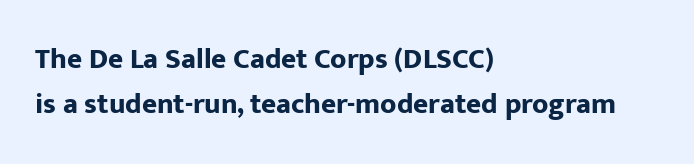
{"serif": "no", "italic": "no", "bold": "yes", "weight": "bold", "width": "normal", "stroke_contrast": "low", "x_height": "medium", "monospaced": "no", "underline": "no", "align": "left", "line_spacing": "normal", "line_spacing_ratio": 1.55, "letter_spacing": "normal", "letter_spacing_em": 0.0, "glyph_px": 29}
